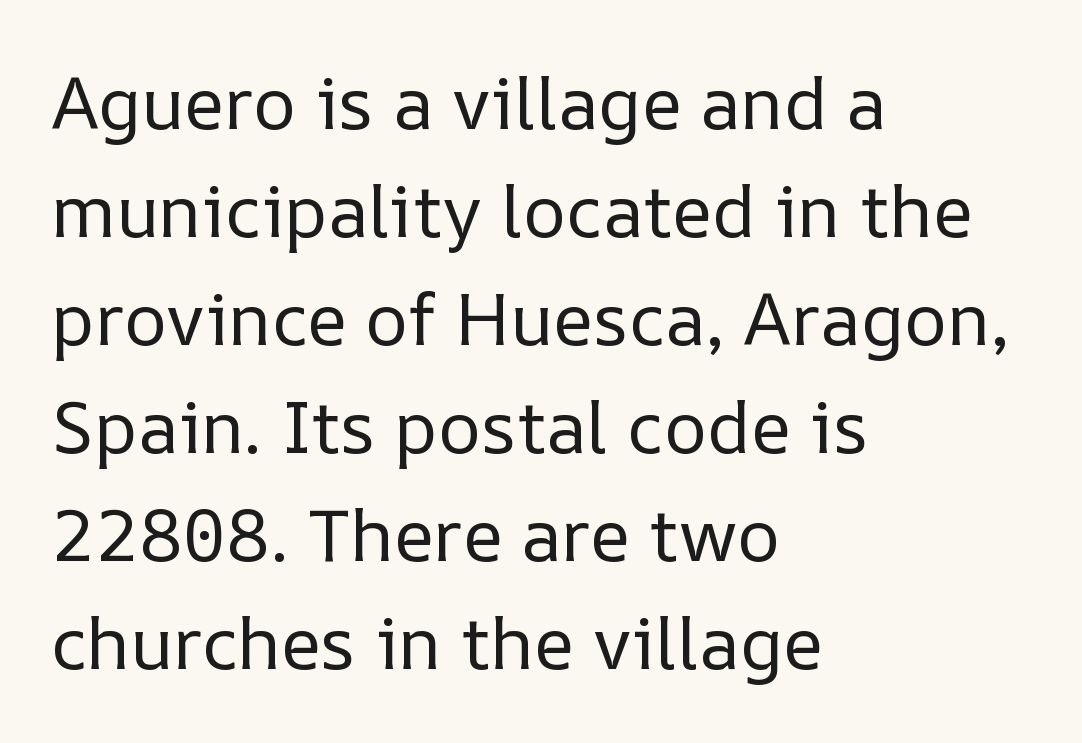
Bare-footed words on every line. Think of a printed novel: that variable character pitch is what you see here. Is the letter spacing exaggerated? No — it looks like the ordinary default. The font's upright variant was chosen for this text.
